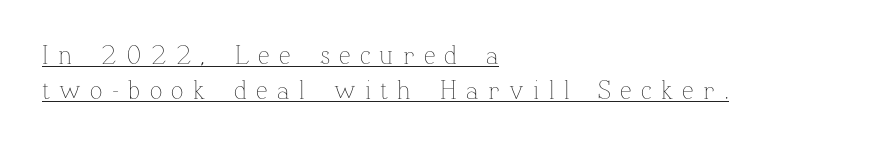
The font is comparable to plain body text, perhaps lighter. Every stem runs plumb, perpendicular to the baseline. Left-aligned paragraph, ragged on the right. Underlining? Definitely there. The letterforms stand isolated, each surrounded by extra space.
